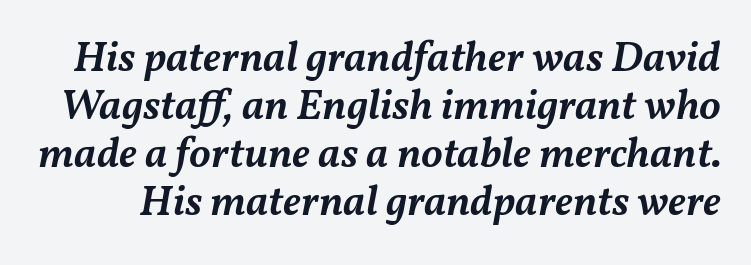
Spacing verdict: proportional, widths tailored to each character. The sample has been set in demibold, a notch under bold. This sample uses an oblique cut, with every glyph tilted off the vertical. Compared with typical paragraphs, the rows here are closer together.
